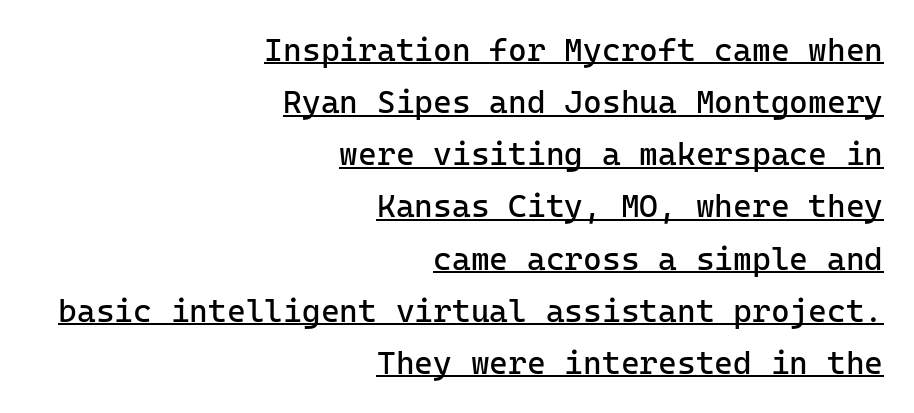
The image shows 32 px regular-weight sans-serif type, upright, monospaced; set right-aligned, normal line spacing (1.63x), normal letter spacing, underlined; low stroke contrast and a medium x-height.
